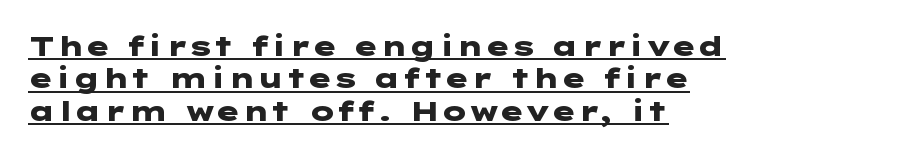
Q: Is the text bold? A: Yes.
Q: Is the text italic (slanted)? A: No, it is upright.
Q: Is the typeface a serif or a sans-serif typeface? A: Sans-serif.
Q: Is the text underlined? A: Yes.
Q: How is the paragraph aligned? A: Left-aligned.
Q: Is the spacing between letters normal or unusually wide? A: Normal.
Q: Width (condensed, normal, or wide)? A: Wide.
Q: Stroke contrast? A: Low.
Q: x-height? A: Medium.
